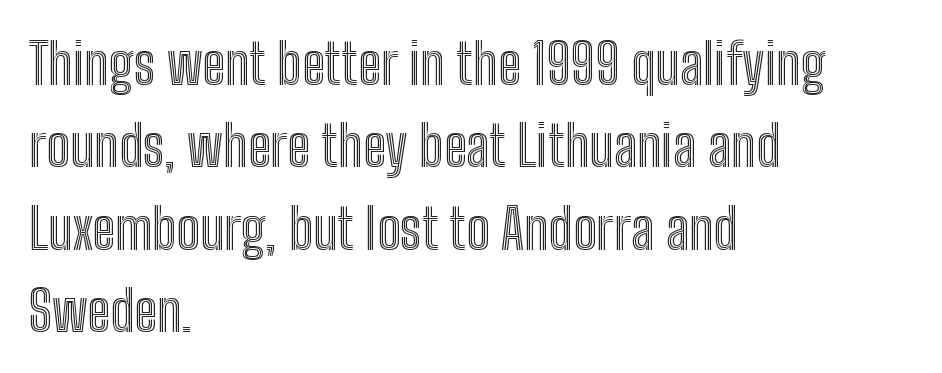
Q: Is the text italic (slanted)? A: No, it is upright.
Q: Is the text underlined? A: No.
Q: How is the paragraph aligned? A: Left-aligned.
Q: Is the spacing between letters normal or unusually wide? A: Normal.
Q: Is the spacing between lines tight, normal or loose? A: Normal.
Q: Width (condensed, normal, or wide)? A: Condensed.
Q: x-height? A: Medium.
Q: Monospaced? A: No.
